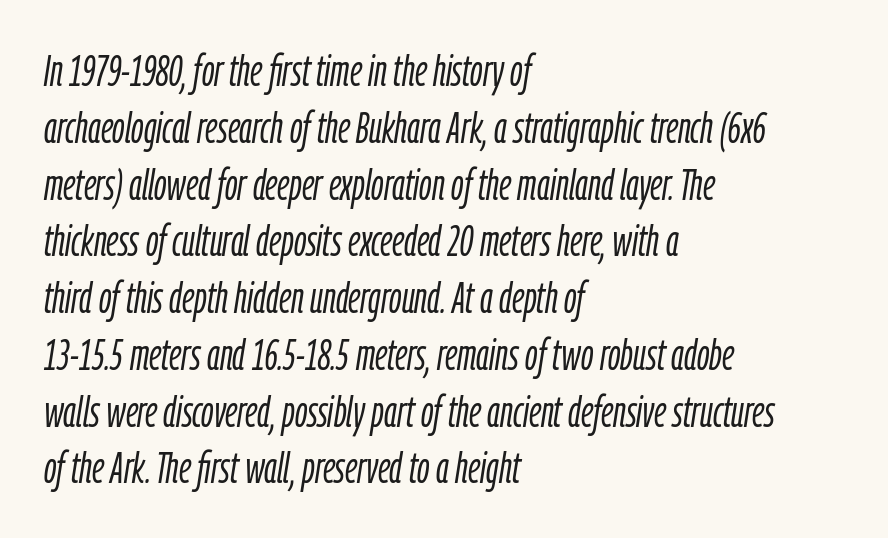
The image shows 43 px light, condensed type, italic (leaning right); set left-aligned, normal line spacing (1.32x), normal letter spacing, not underlined; low stroke contrast and a medium x-height.
